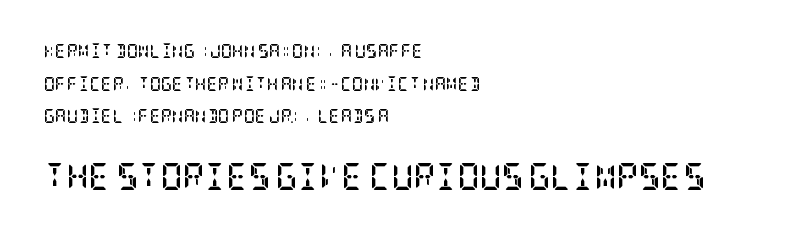
{"italic": "no", "bold": "yes", "underline": "no", "align": "left", "line_spacing": "loose", "line_spacing_ratio": 2.33, "letter_spacing": "normal", "letter_spacing_em": 0.0, "larger_block": "second", "size_ratio": 1.93, "glyph_px": 27}
